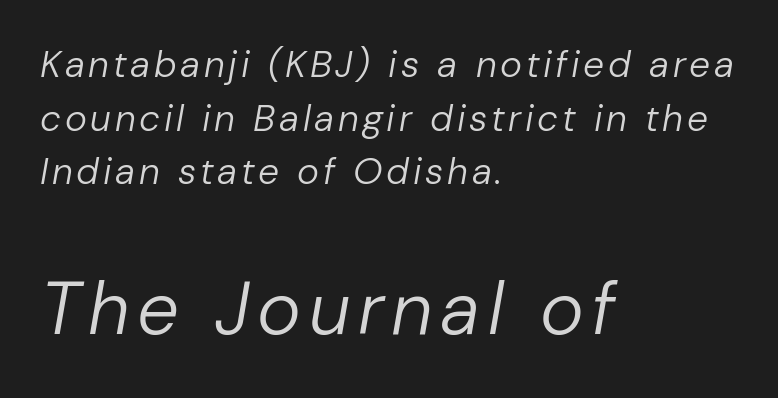
{"italic": "yes", "lean": "right", "slant_degrees": 10, "bold": "no", "weight": "regular", "width": "normal", "stroke_contrast": "low", "x_height": "medium", "monospaced": "no", "underline": "no", "align": "left", "line_spacing": "normal", "line_spacing_ratio": 1.45, "larger_block": "second", "size_ratio": 2.0, "glyph_px": 74}
